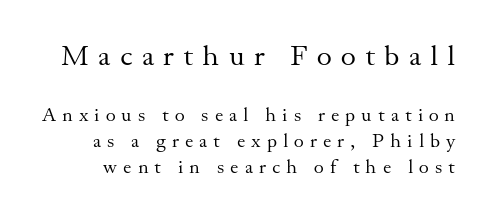
The image shows 29 px regular-weight serif type, upright; set normal line spacing (1.39x), unusually wide letter spacing (+0.32 em), not underlined; the first (top) block is 1.53x larger; medium stroke contrast and a small x-height.
